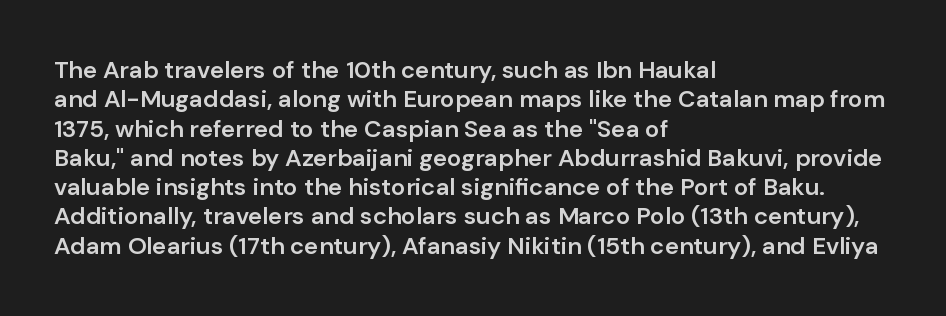
{"italic": "no", "bold": "semi", "underline": "no", "align": "left", "line_spacing_ratio": 1.22, "letter_spacing": "normal", "letter_spacing_em": 0.0, "glyph_px": 24}
